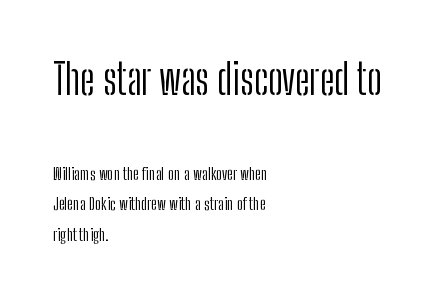
Q: Is the text bold? A: No.
Q: Is the text italic (slanted)? A: No, it is upright.
Q: Is the typeface a serif or a sans-serif typeface? A: Sans-serif.
Q: Is the text underlined? A: No.
Q: How is the paragraph aligned? A: Left-aligned.
Q: Is the spacing between letters normal or unusually wide? A: Normal.
Q: Which block of text is set in a larger size, the first (top) or the second (bottom)? A: The first (top) one.
Q: Width (condensed, normal, or wide)? A: Condensed.
Q: Stroke contrast? A: Low.
Q: x-height? A: Medium.
Q: Monospaced? A: No.
